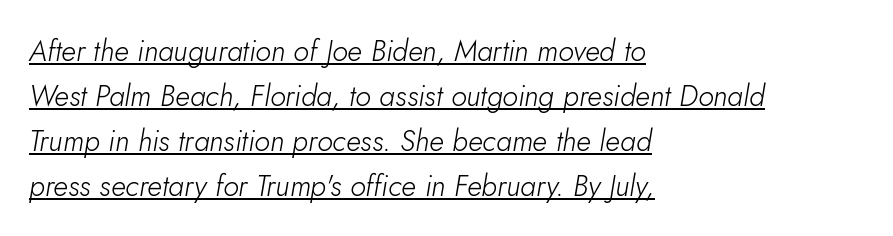
Q: Is the text bold? A: No.
Q: Is the text italic (slanted)? A: Yes, it leans right by about 5 degrees.
Q: Is the text underlined? A: Yes.
Q: How is the paragraph aligned? A: Left-aligned.
Q: Is the spacing between letters normal or unusually wide? A: Normal.
Q: Is the spacing between lines tight, normal or loose? A: Normal.
Q: Width (condensed, normal, or wide)? A: Normal.
Q: Stroke contrast? A: Low.
Q: x-height? A: Small.
Q: Monospaced? A: No.
